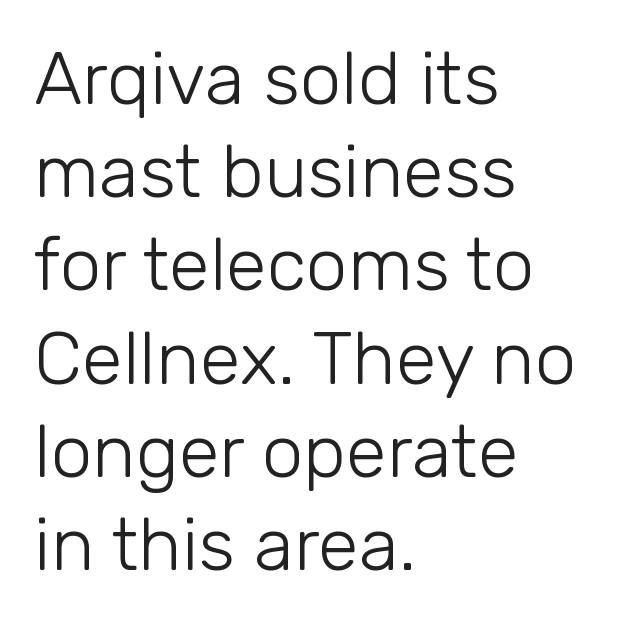
The image shows 74 px light sans-serif type, upright; set left-aligned, normal line spacing (1.26x), normal letter spacing, not underlined; low stroke contrast and a medium x-height.
